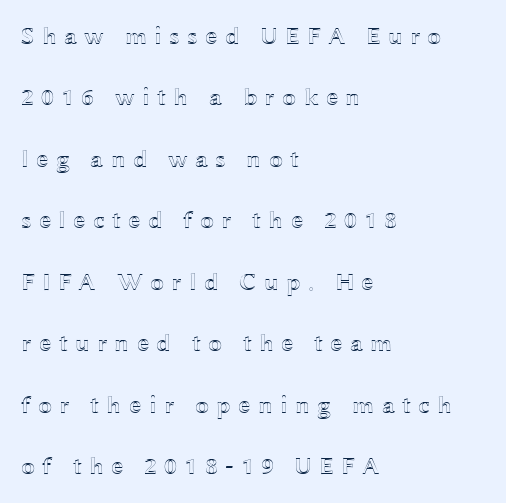
The image shows 25 px text type, upright; set left-aligned, loose line spacing (2.46x), unusually wide letter spacing (+0.29 em), not underlined.
